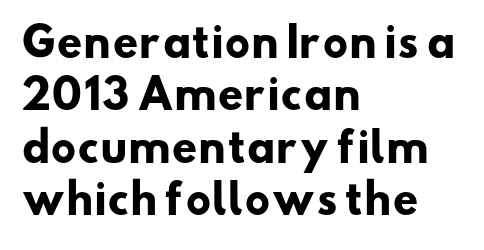
Spacing between characters is what you'd get straight out of the box. The passage shown is typeset with a sans-serif family. The zone under the glyphs is completely vacant. On the weight axis this lands at bold, roughly 700. A typesetter would call this leading conventional body-copy spacing.
